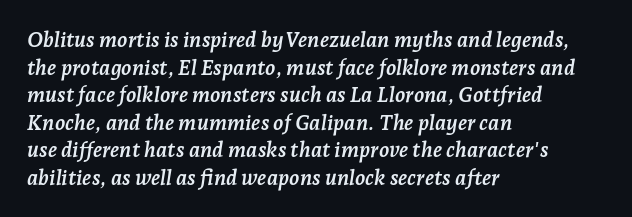
The space beneath each line is pristine and unruled. Honestly, the letter spacing is just normal — you wouldn't notice it. The lines in this sample share a left origin and differ only in where they stop. Compared with ordinary roman type, these characters are visibly tilted. Vertical spacing — default.
